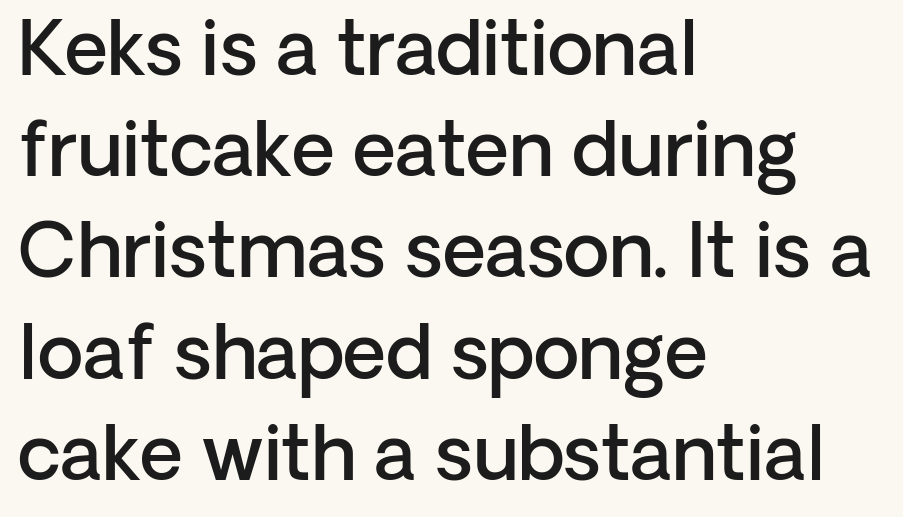
In terms of leading, this rendering sits right in the middle. Nope, no serifs anywhere on these letters. Here the glyphs are tracked normally, forming tight word shapes. The type sits square on the baseline with zero lean. Layout note: lines flush left. Note the varied advance widths — an 'i' is clearly narrower than an 'm'.
